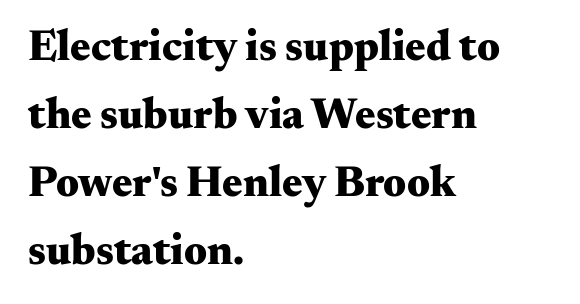
Regarding leading, the lines here are spaced in the standard way. Is there any slant? The stems are plumb. Classification — serif. Think of a printed novel: that variable character pitch is what you see here. The strip under each line holds only bare page. The ragged edge is on the right, which tells us the setting is flush left.
